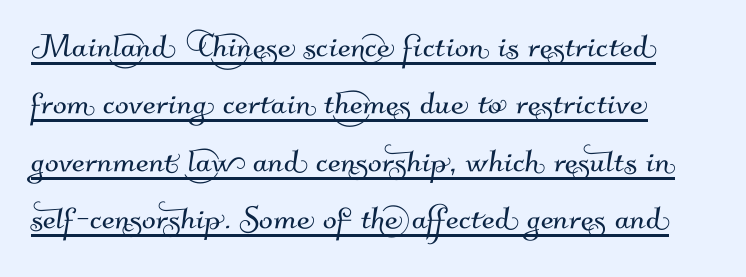
Typographically, this falls in the sans-serif category. Look at the tracking — it's just the regular setting, nothing added. Proportional: the letters do not fall into vertical columns. These characters rest on top of a visible drawn line.
